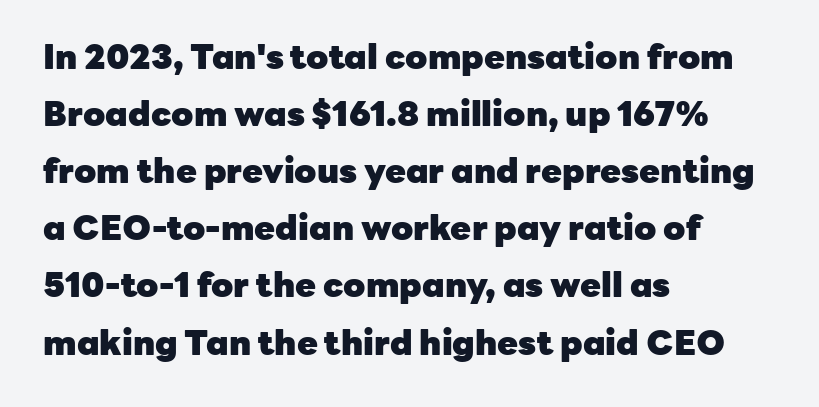
The image shows 34 px heavy sans-serif type, upright; set left-aligned, normal line spacing (1.68x), normal letter spacing, not underlined; low stroke contrast and a medium x-height.
